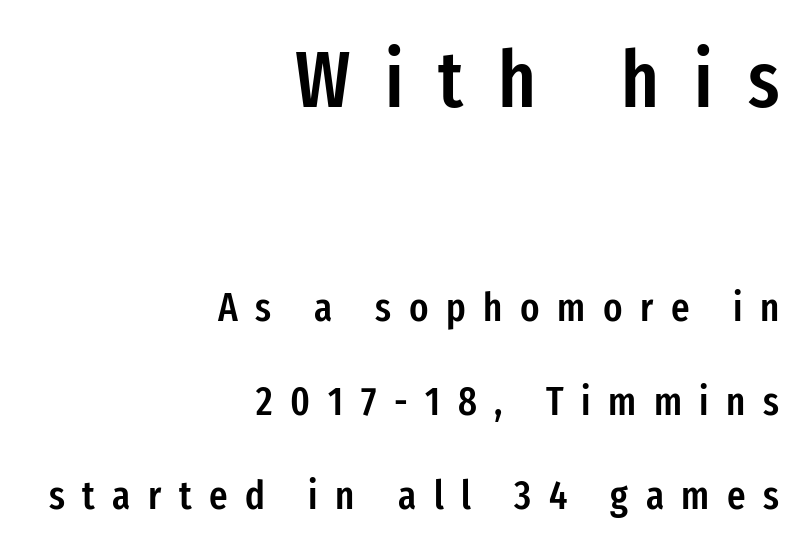
The image shows 79 px semibold, condensed sans-serif type, upright; set right-aligned, loose line spacing (2.36x), unusually wide letter spacing (+0.44 em), not underlined; the first (top) block is 1.98x larger; low stroke contrast and a medium x-height.
